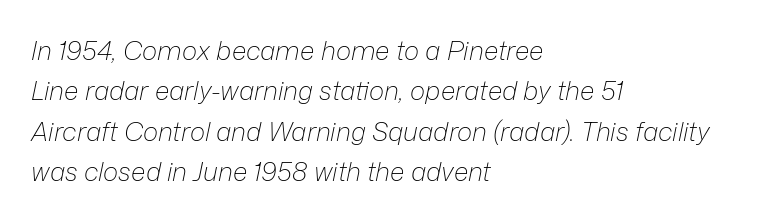
Q: Is the text bold? A: No.
Q: Is the text italic (slanted)? A: Yes, it leans right by about 12 degrees.
Q: Is the text underlined? A: No.
Q: How is the paragraph aligned? A: Left-aligned.
Q: Is the spacing between letters normal or unusually wide? A: Normal.
Q: Is the spacing between lines tight, normal or loose? A: Normal.
